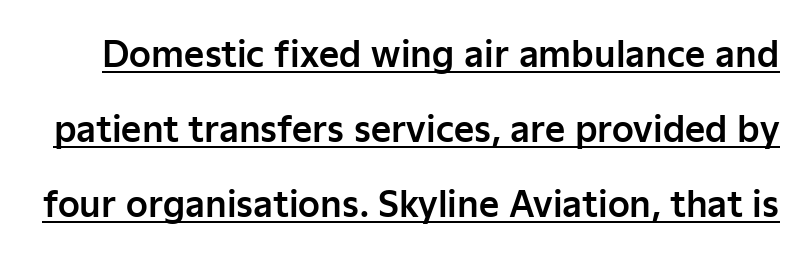
The image shows 35 px sans-serif type, upright; set loose line spacing (2.15x), normal letter spacing, underlined; low stroke contrast and a medium x-height.
